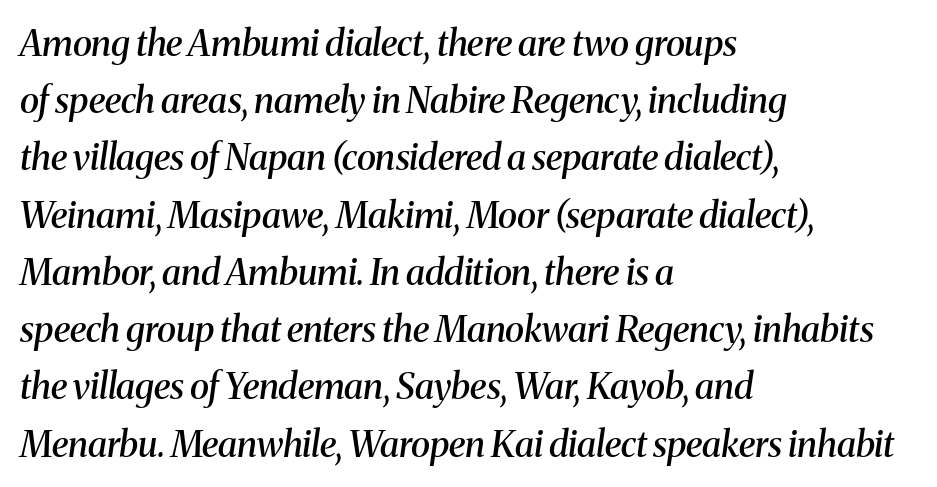
{"serif": "yes", "italic": "yes", "lean": "right", "slant_degrees": 8, "bold": "semi", "weight": "semibold", "width": "normal", "stroke_contrast": "medium", "x_height": "medium", "monospaced": "no", "underline": "no", "align": "left", "line_spacing": "normal", "line_spacing_ratio": 1.59, "letter_spacing": "normal", "letter_spacing_em": 0.0, "glyph_px": 36}
